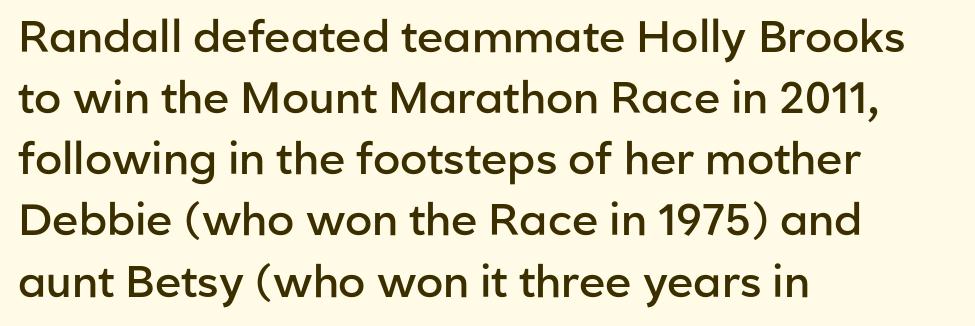
The image shows 44 px semibold sans-serif type, upright; set left-aligned, normal line spacing (1.39x), normal letter spacing, not underlined; low stroke contrast and a medium x-height.
